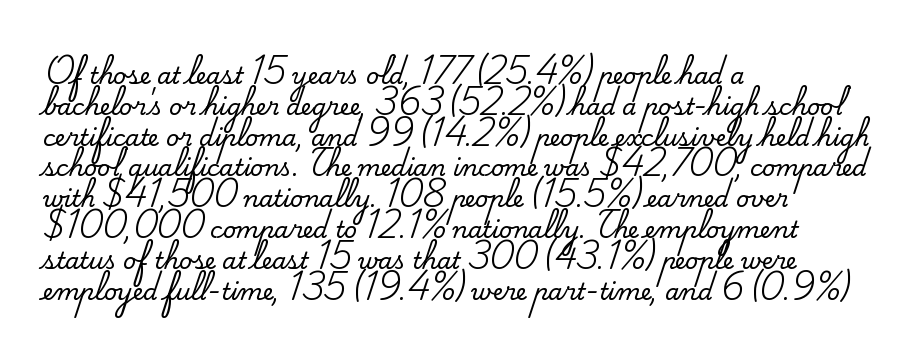
{"underline": "no", "align": "left", "line_spacing": "normal", "line_spacing_ratio": 1.34, "letter_spacing": "normal", "letter_spacing_em": 0.0, "glyph_px": 23}
